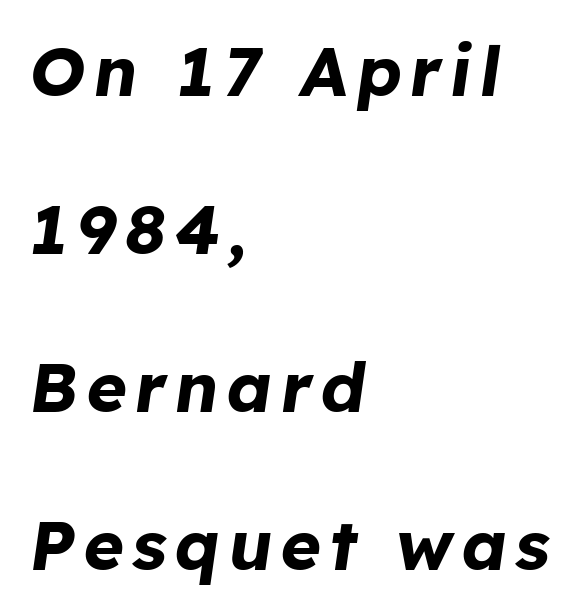
Q: Is the text bold? A: Yes.
Q: Is the text italic (slanted)? A: Yes, it leans right by about 8 degrees.
Q: Is the text underlined? A: No.
Q: How is the paragraph aligned? A: Left-aligned.
Q: Is the spacing between lines tight, normal or loose? A: Loose.
Q: Width (condensed, normal, or wide)? A: Normal.
Q: Stroke contrast? A: Low.
Q: x-height? A: Medium.
Q: Monospaced? A: No.
